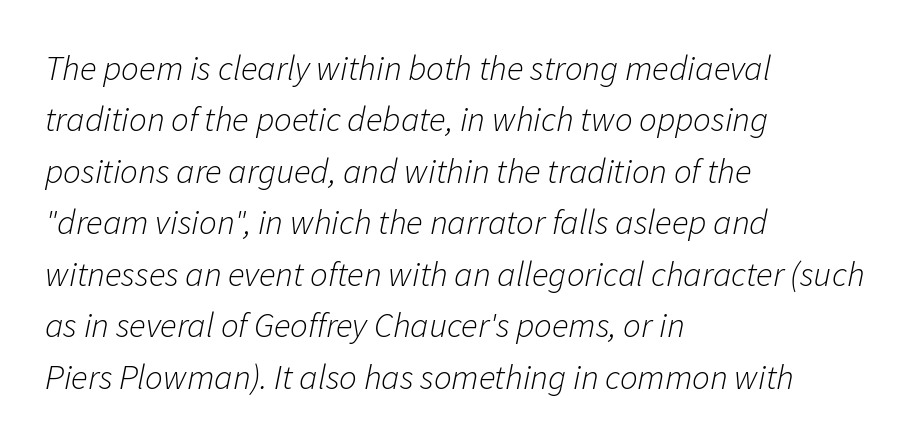
Check under the words: just untouched page. Casual observation: everything's shoved over to the left. Interline gaps are of average width in this sample. Each letter keeps its own natural width here, so spacing adapts to shape. Summary of weight: not heavy and not bold. Words appear dense and cohesive because spacing is normal.
